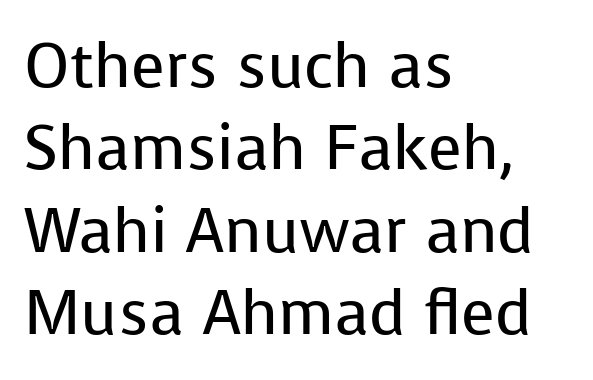
The image shows 62 px regular-weight sans-serif type, upright; set left-aligned, normal line spacing (1.33x), normal letter spacing, not underlined; low stroke contrast and a medium x-height.
